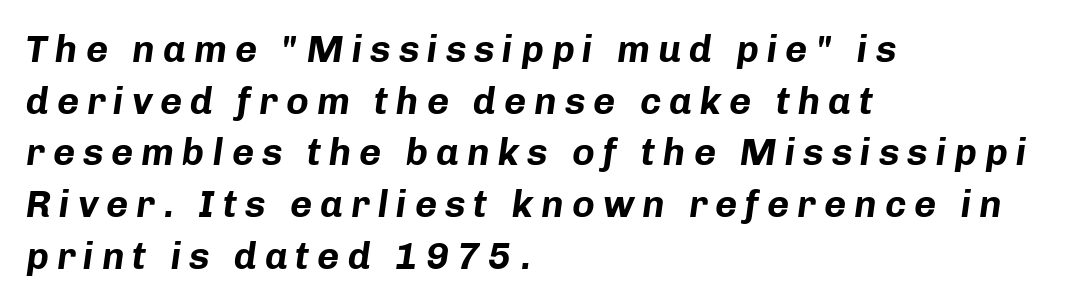
{"italic": "yes", "lean": "right", "slant_degrees": 8, "bold": "yes", "weight": "bold", "width": "normal", "stroke_contrast": "low", "x_height": "medium", "monospaced": "no", "underline": "no", "align": "left", "line_spacing": "normal", "line_spacing_ratio": 1.36, "letter_spacing": "wide", "letter_spacing_em": 0.21, "glyph_px": 38}
